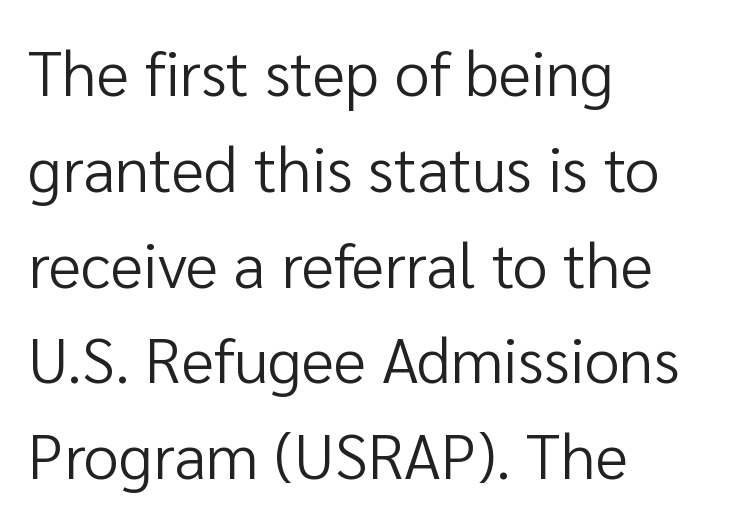
The image shows 63 px regular-weight sans-serif type, upright; set left-aligned, normal line spacing (1.52x), normal letter spacing, not underlined; low stroke contrast and a medium x-height.
